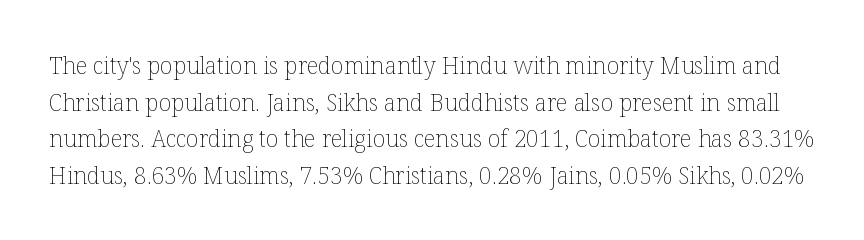
{"italic": "no", "bold": "no", "underline": "no", "line_spacing": "normal", "line_spacing_ratio": 1.59, "letter_spacing": "normal", "letter_spacing_em": 0.0, "glyph_px": 23}
